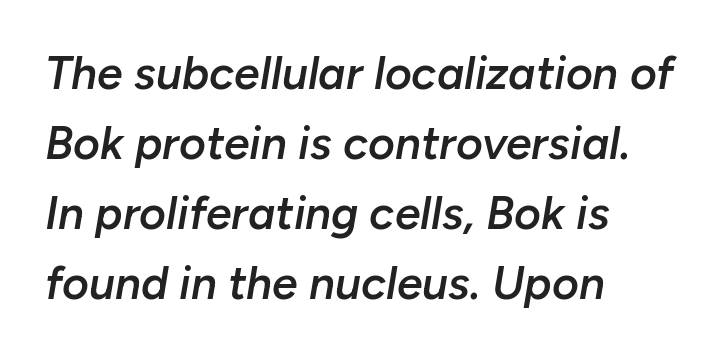
The image shows 46 px semibold type, italic (leaning right); set left-aligned, normal line spacing (1.52x), normal letter spacing, not underlined; low stroke contrast and a medium x-height.
